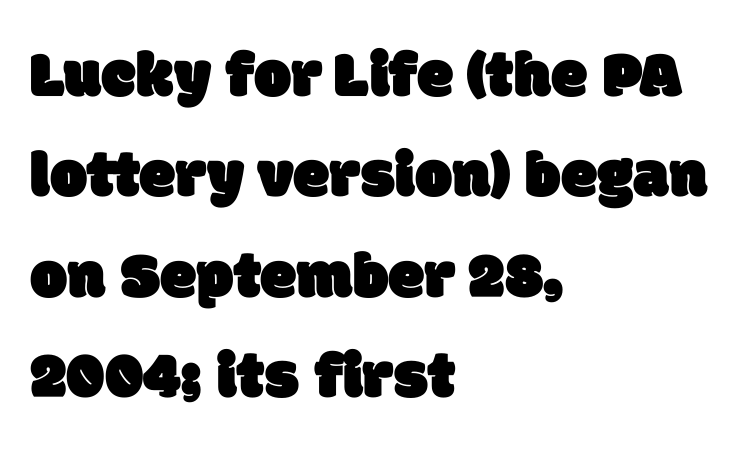
The image shows 66 px sans-serif type; set left-aligned, normal line spacing (1.52x), normal letter spacing, not underlined; low stroke contrast and a large x-height.
